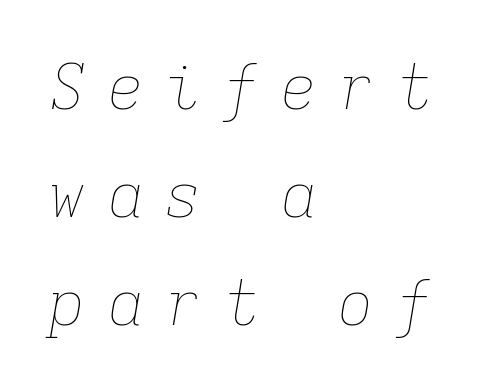
The image shows 62 px thin type, italic (leaning right), monospaced; set left-aligned, line spacing 1.74x, unusually wide letter spacing (+0.33 em), not underlined; low stroke contrast and a medium x-height.
